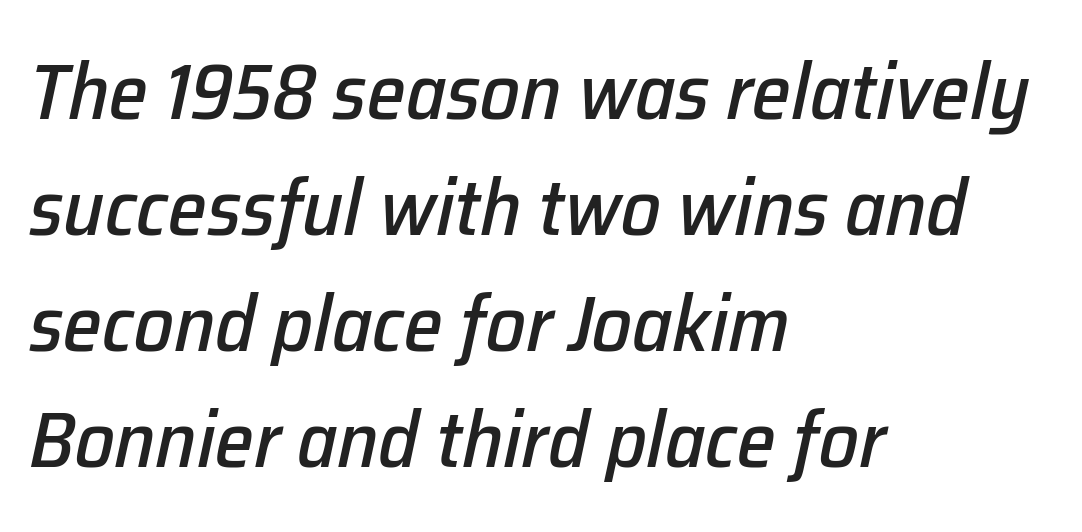
Q: Is the text italic (slanted)? A: Yes, it leans right by about 12 degrees.
Q: Is the text underlined? A: No.
Q: How is the paragraph aligned? A: Left-aligned.
Q: Is the spacing between letters normal or unusually wide? A: Normal.
Q: Is the spacing between lines tight, normal or loose? A: Normal.
Q: Width (condensed, normal, or wide)? A: Normal.
Q: Stroke contrast? A: Low.
Q: x-height? A: Medium.
Q: Monospaced? A: No.
